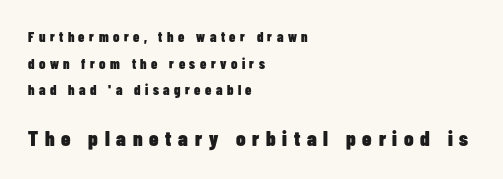
Q: Is the text bold? A: Yes.
Q: Is the text italic (slanted)? A: No, it is upright.
Q: Is the text underlined? A: No.
Q: How is the paragraph aligned? A: Left-aligned.
Q: Is the spacing between letters normal or unusually wide? A: Unusually wide.
Q: Is the spacing between lines tight, normal or loose? A: Loose.
Q: Which block of text is set in a larger size, the first (top) or the second (bottom)? A: The second (bottom) one.
